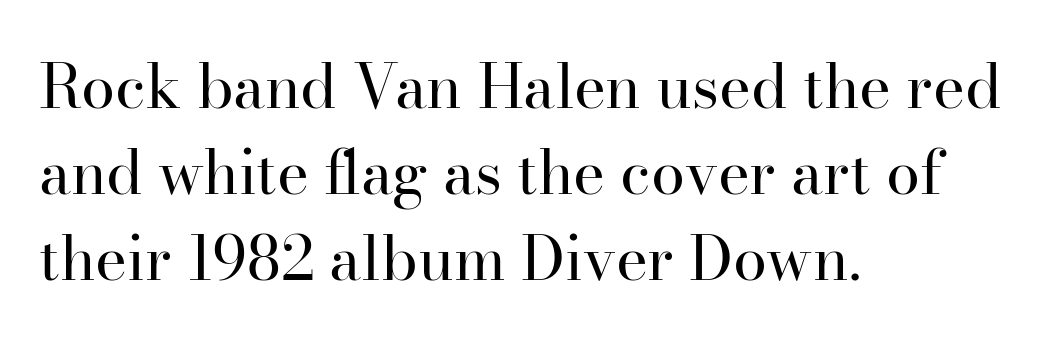
The image shows 61 px regular-weight serif type, upright; set left-aligned, normal line spacing (1.41x), normal letter spacing, not underlined; high stroke contrast and a small x-height.
